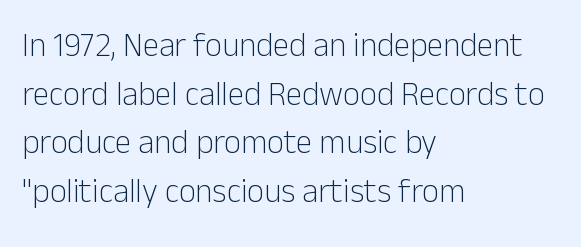
The image shows 33 px light sans-serif type, upright; set left-aligned, normal line spacing (1.47x), normal letter spacing, not underlined; low stroke contrast and a medium x-height.
